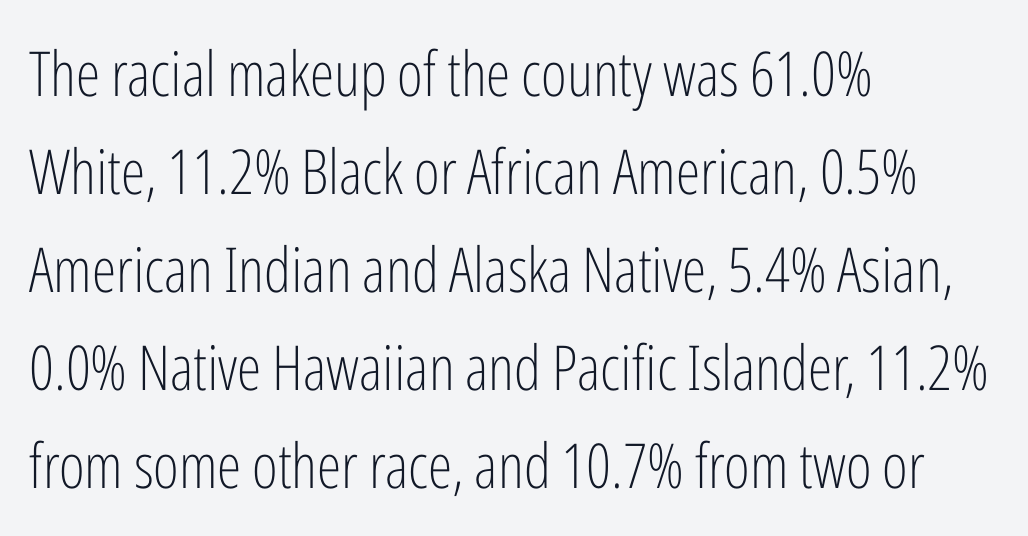
{"serif": "no", "italic": "no", "bold": "no", "weight": "light", "width": "condensed", "stroke_contrast": "low", "x_height": "medium", "monospaced": "no", "underline": "no", "align": "left", "line_spacing": "normal", "line_spacing_ratio": 1.58, "letter_spacing": "normal", "letter_spacing_em": 0.0, "glyph_px": 62}
